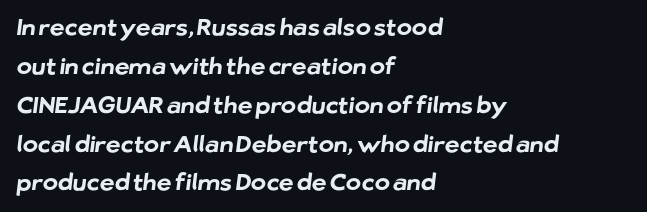
The image shows 23 px bold type; set left-aligned, normal line spacing (1.69x), normal letter spacing, not underlined.
